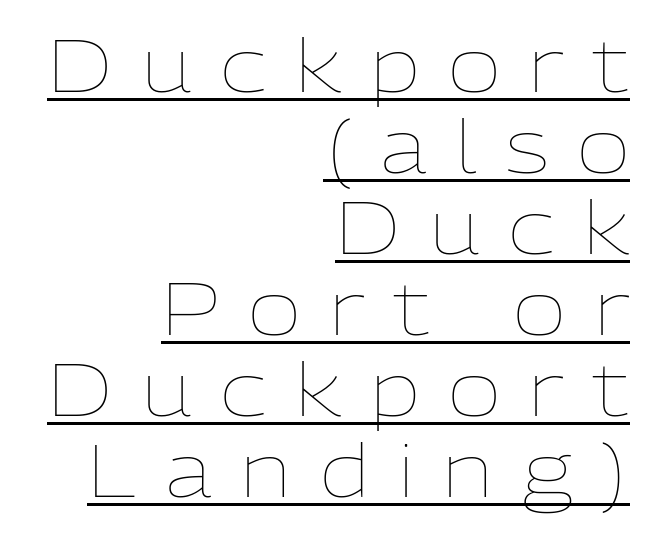
The image shows 73 px thin type, upright; set right-aligned, tight line spacing (1.11x), unusually wide letter spacing (+0.39 em), underlined; low stroke contrast and a medium x-height.
